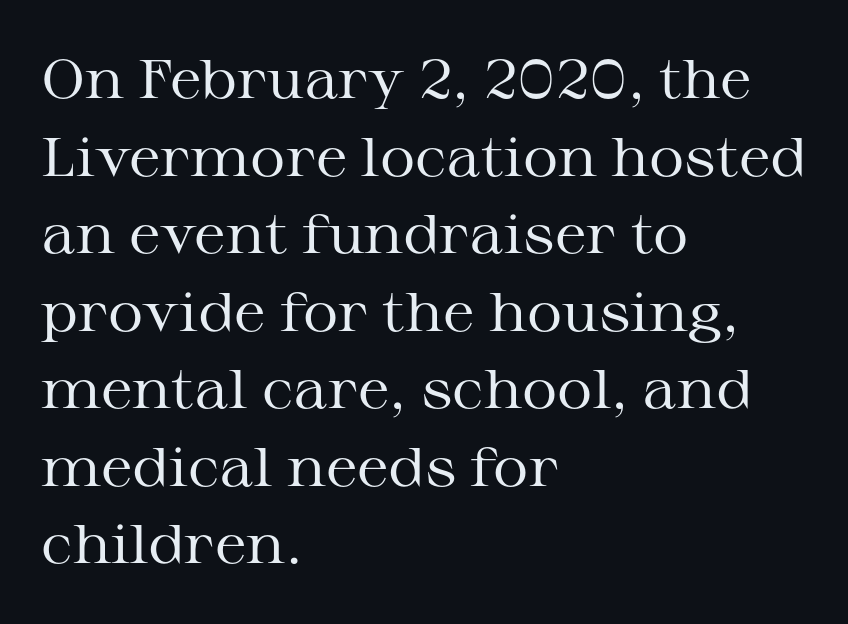
Q: Is the text bold? A: No.
Q: Is the text italic (slanted)? A: No, it is upright.
Q: Is the typeface a serif or a sans-serif typeface? A: Serif.
Q: Is the text underlined? A: No.
Q: How is the paragraph aligned? A: Left-aligned.
Q: Is the spacing between letters normal or unusually wide? A: Normal.
Q: Is the spacing between lines tight, normal or loose? A: Normal.
Q: Width (condensed, normal, or wide)? A: Wide.
Q: Stroke contrast? A: Medium.
Q: x-height? A: Medium.
Q: Monospaced? A: No.
